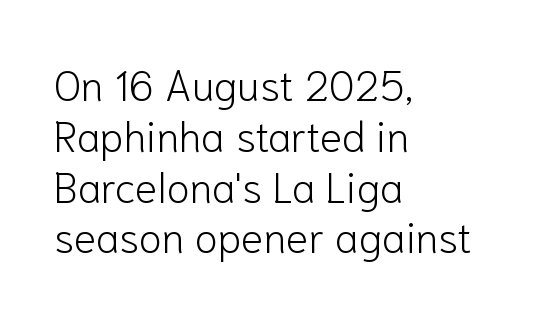
{"serif": "no", "italic": "no", "bold": "no", "weight": "light", "width": "normal", "stroke_contrast": "low", "x_height": "medium", "monospaced": "no", "underline": "no", "align": "left", "line_spacing_ratio": 1.21, "letter_spacing": "normal", "letter_spacing_em": 0.0, "glyph_px": 42}
